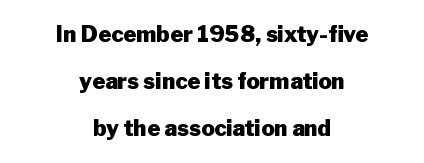
{"italic": "no", "bold": "yes", "underline": "no", "align": "center", "line_spacing": "loose", "line_spacing_ratio": 2.14, "letter_spacing": "normal", "letter_spacing_em": 0.0, "glyph_px": 22}
